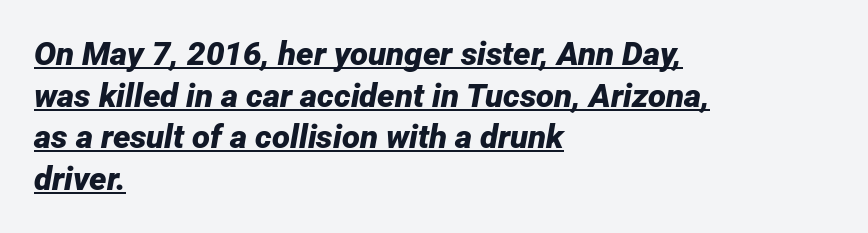
{"italic": "yes", "lean": "right", "slant_degrees": 12, "bold": "yes", "weight": "bold", "width": "normal", "stroke_contrast": "low", "x_height": "medium", "monospaced": "no", "underline": "yes", "align": "left", "line_spacing": "normal", "line_spacing_ratio": 1.26, "letter_spacing": "normal", "letter_spacing_em": 0.0, "glyph_px": 33}
